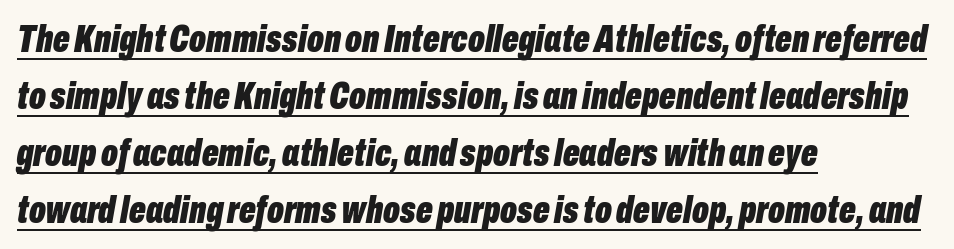
Looks like regular typesetting: each glyph gets only the width it needs. What weight is shown? A full bold with thick strokes. Regular leading. All the whitespace from short lines collects on the right. Rendered with sloped, italic letterforms.
